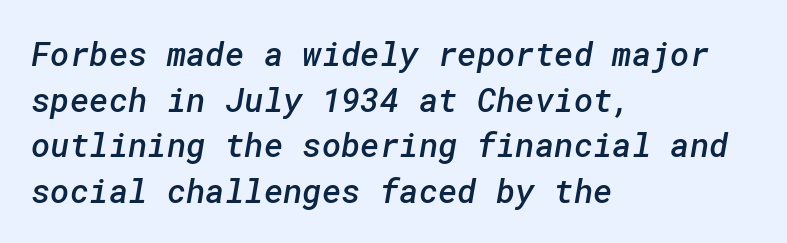
{"serif": "no", "bold": "semi", "weight": "semibold", "width": "normal", "stroke_contrast": "low", "x_height": "medium", "underline": "no", "align": "left", "line_spacing": "normal", "line_spacing_ratio": 1.38, "letter_spacing": "normal", "letter_spacing_em": 0.0, "glyph_px": 33}
